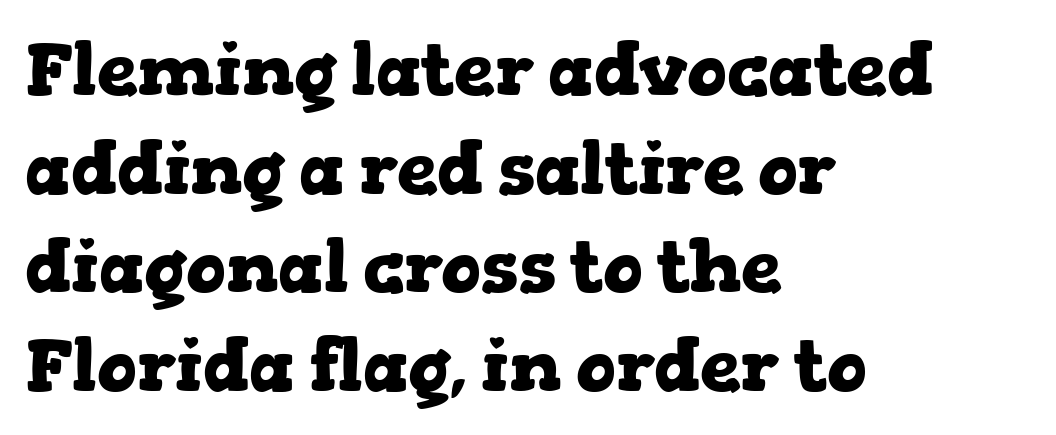
The image shows 73 px heavy, wide serif type, upright; set left-aligned, normal line spacing (1.35x), normal letter spacing, not underlined; low stroke contrast and a medium x-height.
